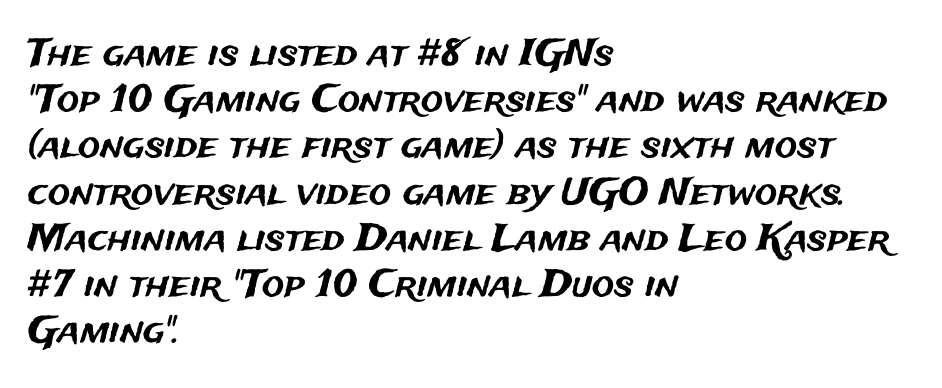
{"serif": "no", "width": "normal", "stroke_contrast": "medium", "x_height": "medium", "monospaced": "no", "underline": "no", "align": "left", "line_spacing": "normal", "line_spacing_ratio": 1.25, "letter_spacing": "normal", "letter_spacing_em": 0.0, "glyph_px": 37}
